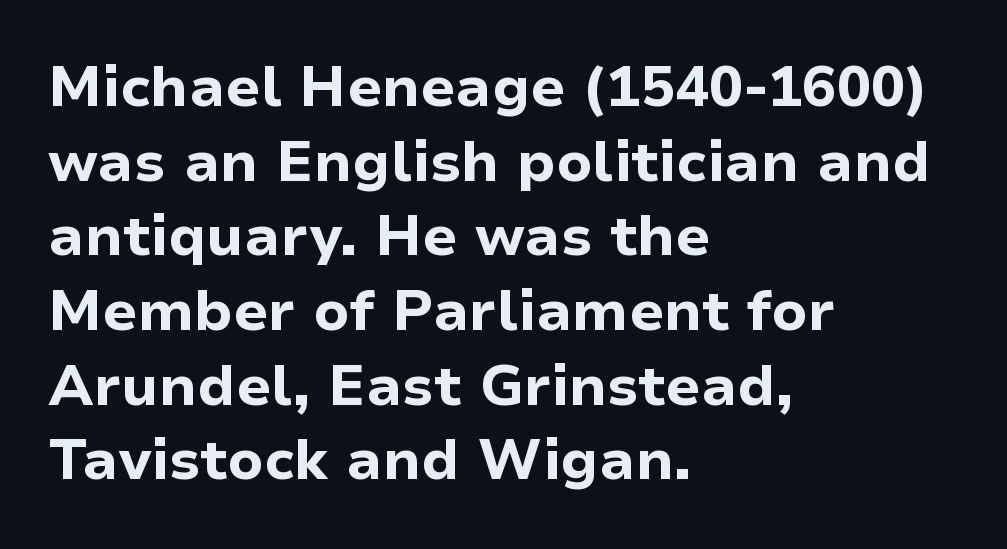
Q: Is the text bold? A: Yes.
Q: Is the text italic (slanted)? A: No, it is upright.
Q: Is the typeface a serif or a sans-serif typeface? A: Sans-serif.
Q: Is the text underlined? A: No.
Q: How is the paragraph aligned? A: Left-aligned.
Q: Is the spacing between letters normal or unusually wide? A: Normal.
Q: Is the spacing between lines tight, normal or loose? A: Normal.
Q: Width (condensed, normal, or wide)? A: Normal.
Q: Stroke contrast? A: Low.
Q: x-height? A: Medium.
Q: Monospaced? A: No.
